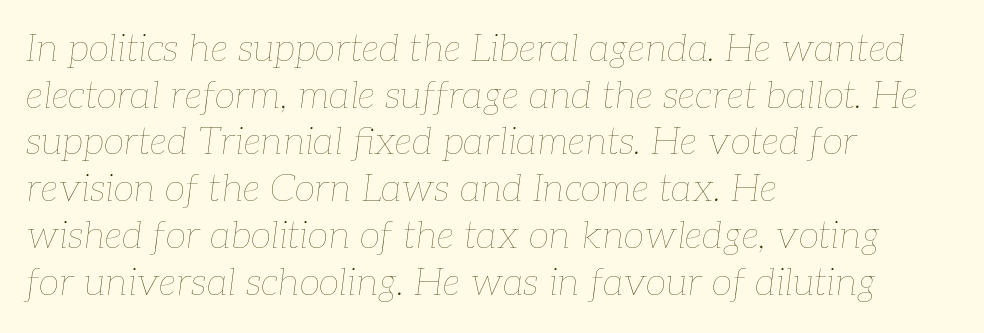
Q: Is the text bold? A: No.
Q: Is the text italic (slanted)? A: Yes, it leans right by about 7 degrees.
Q: Is the text underlined? A: No.
Q: How is the paragraph aligned? A: Left-aligned.
Q: Is the spacing between letters normal or unusually wide? A: Normal.
Q: Width (condensed, normal, or wide)? A: Normal.
Q: Stroke contrast? A: Low.
Q: x-height? A: Medium.
Q: Monospaced? A: No.
